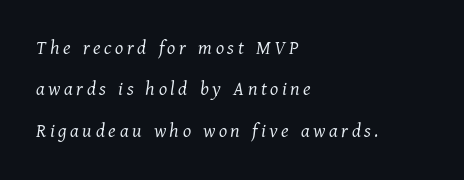
Weight: regular or lighter. Horizontally, the lines are justified to the leading edge only. The typography opts for an oblique posture over an upright one. Quick note: underline off. Compared with typical paragraphs, the rows here are farther apart.
